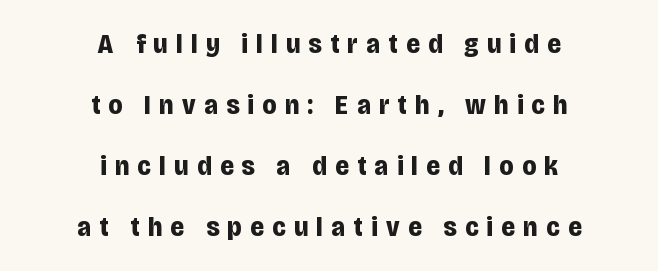
The image shows 28 px bold, condensed sans-serif type, upright; set centered, loose line spacing (2.18x), unusually wide letter spacing (+0.3 em), not underlined; low stroke contrast and a large x-height.
